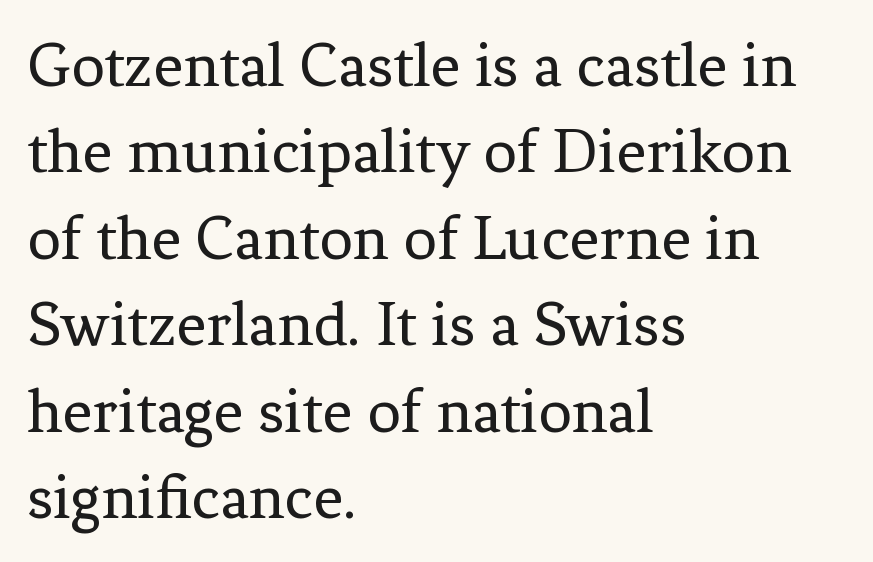
The image shows 66 px regular-weight serif type, upright; set left-aligned, normal line spacing (1.31x), normal letter spacing, not underlined; low stroke contrast and a medium x-height.
